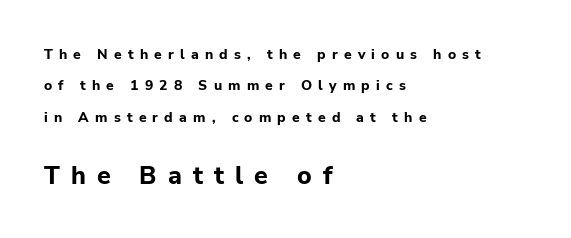
Posture: straight, roman, zero tilt. Someone cranked the tracking dial way up on this one. The emphasis by scale lands on block number two, below. Quick note: underline off. Students, observe: this is what heavily led, spacious text looks like. Short and long lines alike share a common starting point at left.
